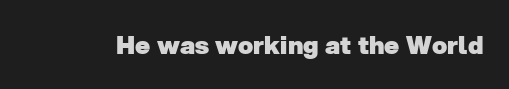
{"bold": "yes", "underline": "no", "letter_spacing": "normal", "letter_spacing_em": 0.0, "glyph_px": 25}
